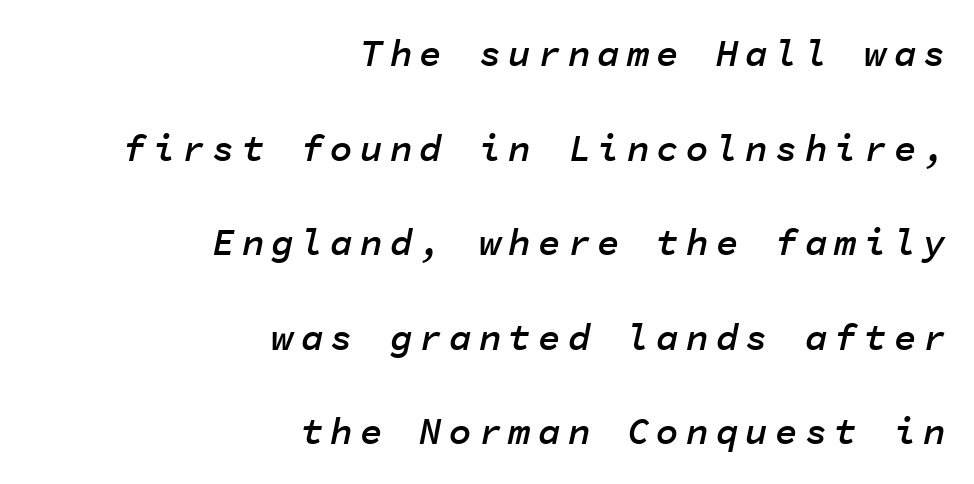
{"italic": "yes", "lean": "right", "slant_degrees": 11, "bold": "semi", "weight": "semibold", "width": "normal", "stroke_contrast": "low", "x_height": "medium", "monospaced": "yes", "underline": "no", "align": "right", "line_spacing": "loose", "line_spacing_ratio": 2.49, "glyph_px": 38}
